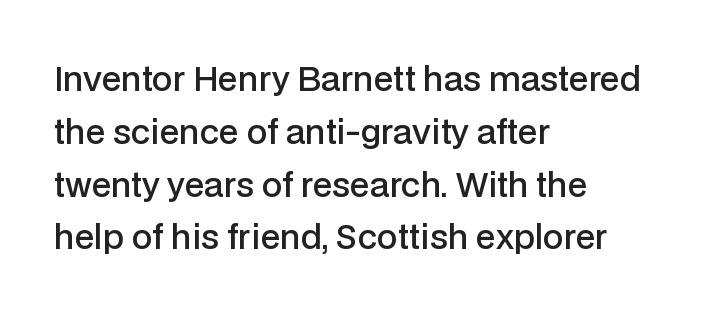
The image shows 33 px semibold sans-serif type, upright; set left-aligned, normal line spacing (1.6x), normal letter spacing, not underlined; low stroke contrast and a medium x-height.
